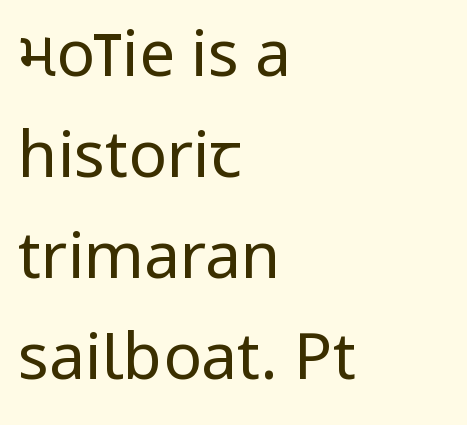
The image shows 64 px regular-weight, condensed sans-serif type, upright; set left-aligned, normal line spacing (1.58x), normal letter spacing, not underlined; low stroke contrast and a large x-height.
